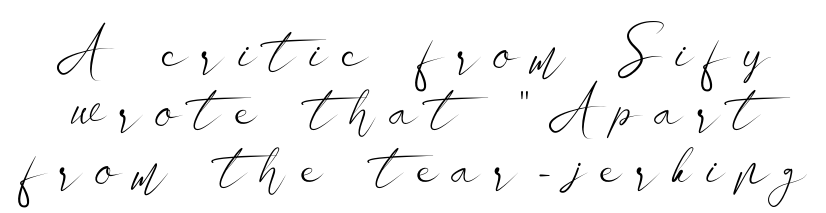
{"serif": "no", "bold": "no", "weight": "light", "width": "wide", "stroke_contrast": "low", "x_height": "small", "monospaced": "no", "underline": "no", "line_spacing": "tight", "line_spacing_ratio": 0.97, "letter_spacing": "wide", "letter_spacing_em": 0.26, "glyph_px": 60}
